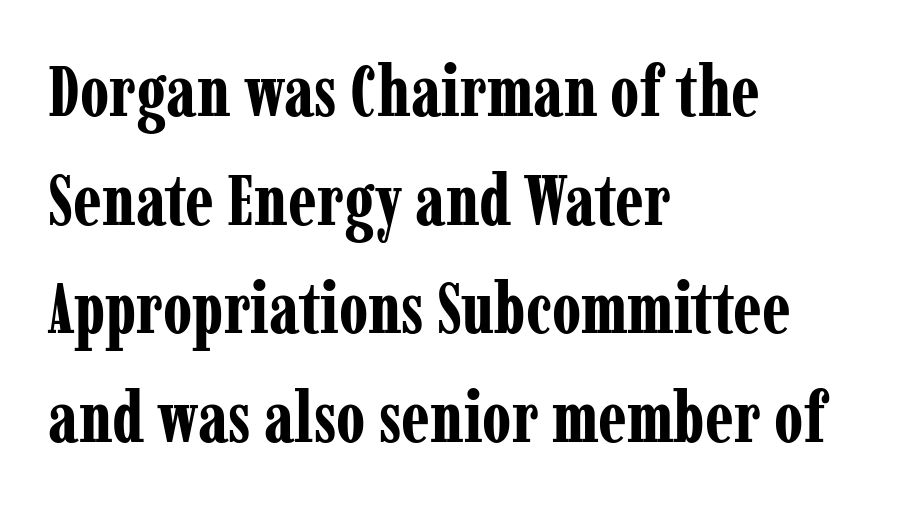
{"serif": "yes", "italic": "no", "bold": "yes", "weight": "bold", "width": "condensed", "stroke_contrast": "low", "x_height": "medium", "monospaced": "no", "underline": "no", "align": "left", "line_spacing": "normal", "line_spacing_ratio": 1.53, "letter_spacing": "normal", "letter_spacing_em": 0.0, "glyph_px": 71}
